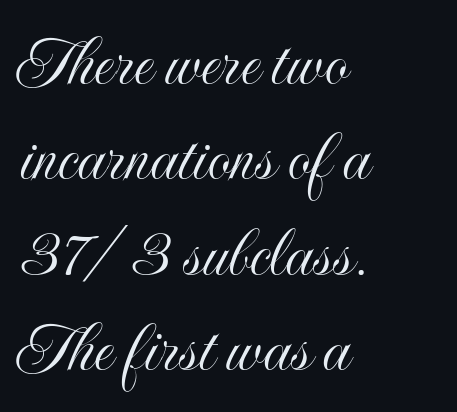
The image shows 74 px condensed type; set left-aligned, normal line spacing (1.29x), normal letter spacing, not underlined; a small x-height.
